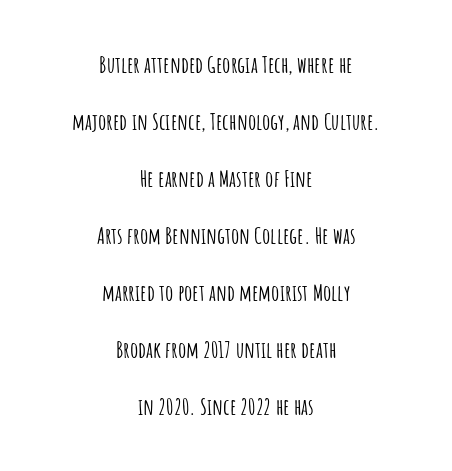
Q: Is the text italic (slanted)? A: No, it is upright.
Q: Is the text underlined? A: No.
Q: How is the paragraph aligned? A: Centered.
Q: Is the spacing between letters normal or unusually wide? A: Normal.
Q: Is the spacing between lines tight, normal or loose? A: Loose.
